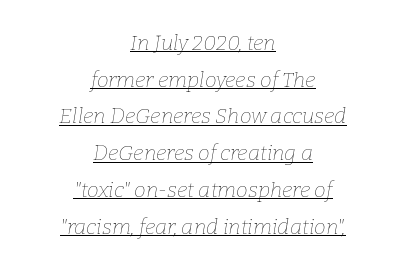
A centered setting, common on invitations and titles, is used for this passage. The text carries the slant typical of an italic or oblique font. In terms of letterspacing, this is plain default setting. Is this a heavy cut? Hardly; it is regular or lighter. The string is rendered with underlining switched on.
